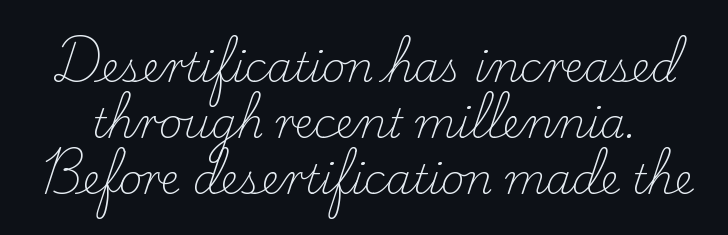
Q: Is the text bold? A: No.
Q: Is the text italic (slanted)? A: Yes.
Q: Is the typeface a serif or a sans-serif typeface? A: Serif.
Q: Is the text underlined? A: No.
Q: Is the spacing between letters normal or unusually wide? A: Normal.
Q: Is the spacing between lines tight, normal or loose? A: Normal.
Q: Width (condensed, normal, or wide)? A: Normal.
Q: Stroke contrast? A: Low.
Q: x-height? A: Small.
Q: Monospaced? A: No.
